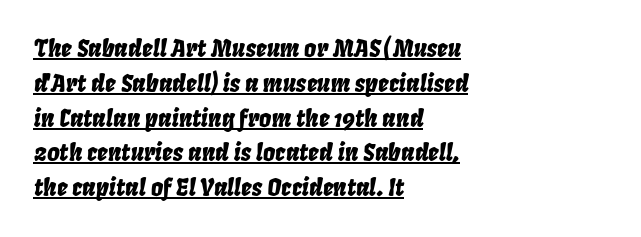
{"italic": "yes", "lean": "right", "slant_degrees": 8, "underline": "yes", "align": "left", "line_spacing": "normal", "line_spacing_ratio": 1.45, "letter_spacing": "normal", "letter_spacing_em": 0.0, "glyph_px": 24}
